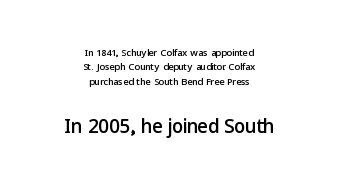
Q: Is the text italic (slanted)? A: No, it is upright.
Q: Is the typeface a serif or a sans-serif typeface? A: Sans-serif.
Q: Is the text underlined? A: No.
Q: How is the paragraph aligned? A: Centered.
Q: Is the spacing between letters normal or unusually wide? A: Normal.
Q: Is the spacing between lines tight, normal or loose? A: Tight.
Q: Which block of text is set in a larger size, the first (top) or the second (bottom)? A: The second (bottom) one.
Q: Width (condensed, normal, or wide)? A: Normal.
Q: Stroke contrast? A: Low.
Q: x-height? A: Medium.
Q: Monospaced? A: No.
